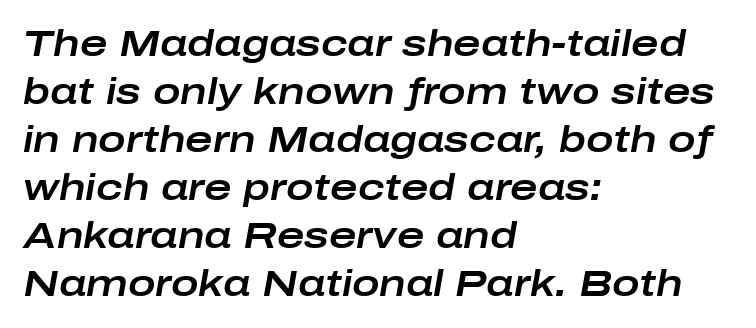
{"italic": "yes", "lean": "right", "slant_degrees": 10, "width": "wide", "stroke_contrast": "low", "x_height": "medium", "monospaced": "no", "underline": "no", "align": "left", "line_spacing": "normal", "line_spacing_ratio": 1.3, "letter_spacing": "normal", "letter_spacing_em": 0.0, "glyph_px": 37}
